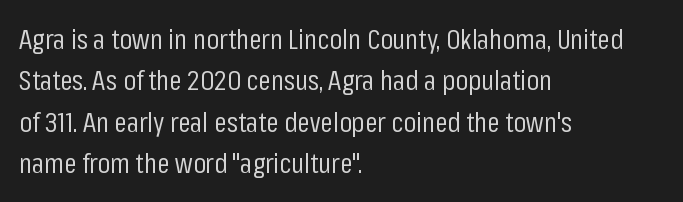
Q: Is the text bold? A: No.
Q: Is the text italic (slanted)? A: No, it is upright.
Q: Is the typeface a serif or a sans-serif typeface? A: Sans-serif.
Q: Is the text underlined? A: No.
Q: How is the paragraph aligned? A: Left-aligned.
Q: Is the spacing between letters normal or unusually wide? A: Normal.
Q: Is the spacing between lines tight, normal or loose? A: Normal.
Q: Width (condensed, normal, or wide)? A: Condensed.
Q: Stroke contrast? A: Low.
Q: x-height? A: Medium.
Q: Monospaced? A: No.
